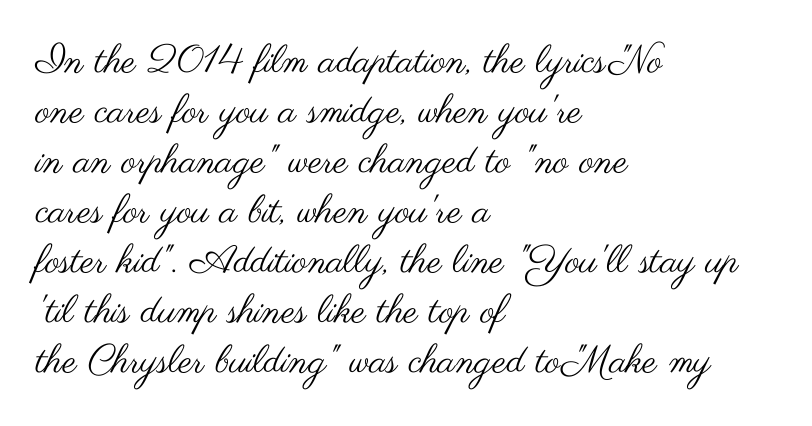
Q: Is the text bold? A: No.
Q: Is the text italic (slanted)? A: Yes.
Q: Is the typeface a serif or a sans-serif typeface? A: Sans-serif.
Q: Is the text underlined? A: No.
Q: How is the paragraph aligned? A: Left-aligned.
Q: Is the spacing between letters normal or unusually wide? A: Normal.
Q: Is the spacing between lines tight, normal or loose? A: Normal.
Q: Width (condensed, normal, or wide)? A: Wide.
Q: Stroke contrast? A: Medium.
Q: x-height? A: Small.
Q: Monospaced? A: No.
